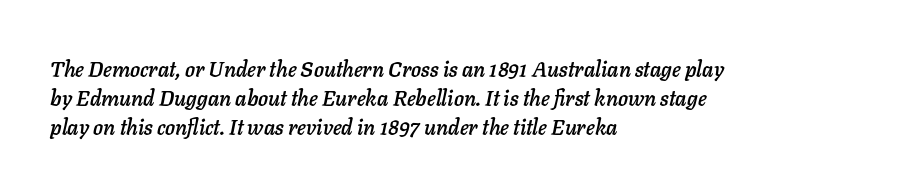
Each new line begins a customary step beneath the previous one. Check the space under the baseline: it is left empty. The rendering applies a slant to the glyphs. The rendering anchors every line to the left-hand side.
